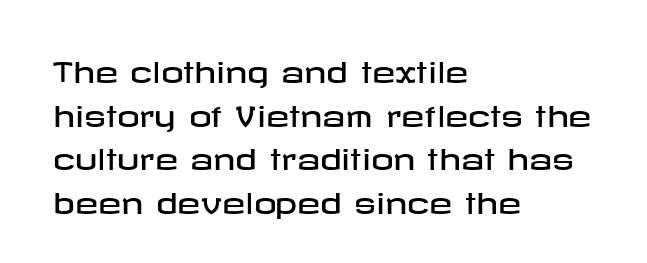
The image shows 28 px wide sans-serif type, upright; set left-aligned, normal line spacing (1.56x), normal letter spacing, not underlined; low stroke contrast and a medium x-height.
